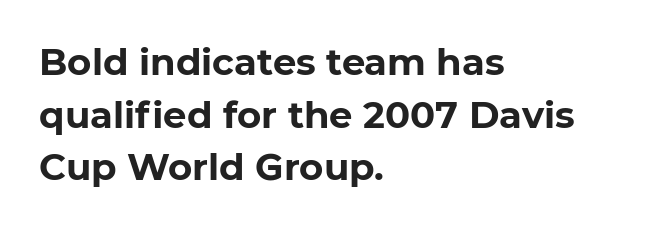
{"serif": "no", "bold": "yes", "weight": "bold", "width": "normal", "stroke_contrast": "low", "x_height": "medium", "monospaced": "no", "underline": "no", "align": "left", "line_spacing": "normal", "line_spacing_ratio": 1.42, "letter_spacing": "normal", "letter_spacing_em": 0.0, "glyph_px": 37}
